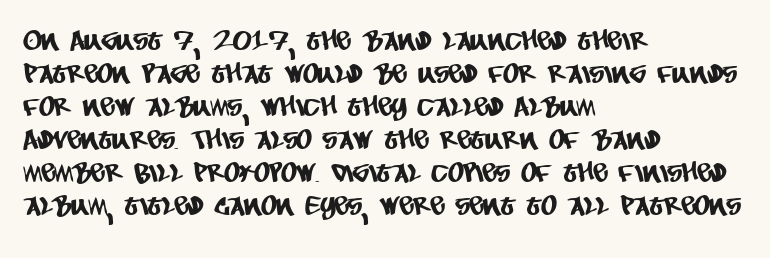
{"underline": "no", "align": "left", "line_spacing_ratio": 1.22, "letter_spacing": "normal", "letter_spacing_em": 0.0, "glyph_px": 27}
